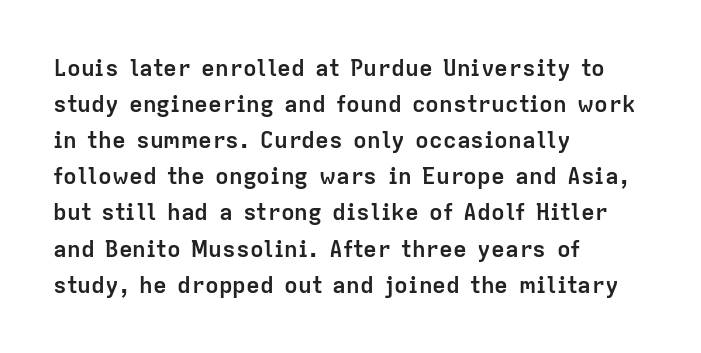
Q: Is the text bold? A: Yes.
Q: Is the text italic (slanted)? A: No, it is upright.
Q: Is the text underlined? A: No.
Q: How is the paragraph aligned? A: Left-aligned.
Q: Is the spacing between letters normal or unusually wide? A: Normal.
Q: Is the spacing between lines tight, normal or loose? A: Normal.
